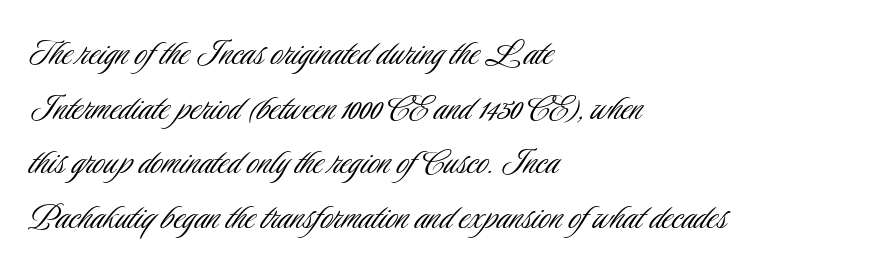
{"serif": "no", "bold": "no", "weight": "light", "width": "condensed", "stroke_contrast": "low", "x_height": "small", "monospaced": "no", "underline": "no", "align": "left", "line_spacing": "normal", "line_spacing_ratio": 1.33, "letter_spacing": "normal", "letter_spacing_em": 0.0, "glyph_px": 41}
